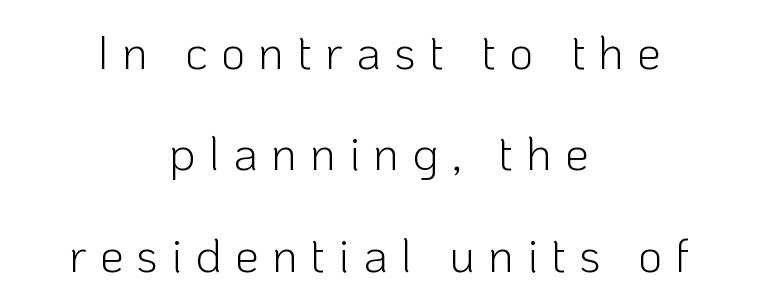
Q: Is the text bold? A: No.
Q: Is the text italic (slanted)? A: No, it is upright.
Q: Is the typeface a serif or a sans-serif typeface? A: Sans-serif.
Q: Is the text underlined? A: No.
Q: How is the paragraph aligned? A: Centered.
Q: Is the spacing between letters normal or unusually wide? A: Unusually wide.
Q: Is the spacing between lines tight, normal or loose? A: Loose.
Q: Width (condensed, normal, or wide)? A: Normal.
Q: Stroke contrast? A: Low.
Q: x-height? A: Medium.
Q: Monospaced? A: No.
